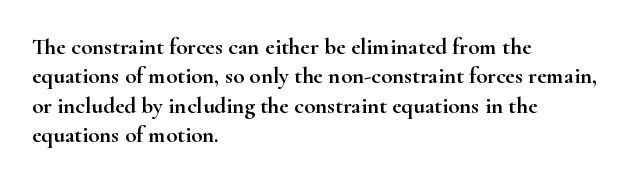
{"italic": "no", "underline": "no", "align": "left", "line_spacing": "normal", "line_spacing_ratio": 1.28, "letter_spacing": "normal", "letter_spacing_em": 0.0, "glyph_px": 23}
